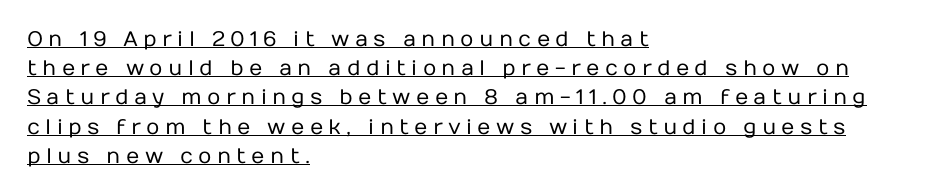
{"italic": "no", "bold": "no", "underline": "yes", "align": "left", "line_spacing": "normal", "line_spacing_ratio": 1.39, "letter_spacing": "wide", "letter_spacing_em": 0.25, "glyph_px": 21}
